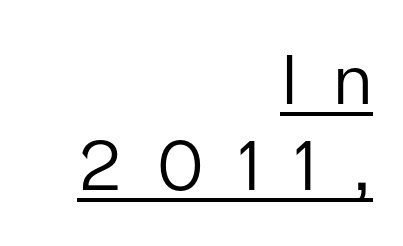
{"serif": "no", "italic": "no", "bold": "no", "weight": "regular", "width": "normal", "stroke_contrast": "low", "x_height": "medium", "monospaced": "no", "underline": "yes", "align": "right", "line_spacing_ratio": 1.23, "letter_spacing": "wide", "letter_spacing_em": 0.5, "glyph_px": 70}
